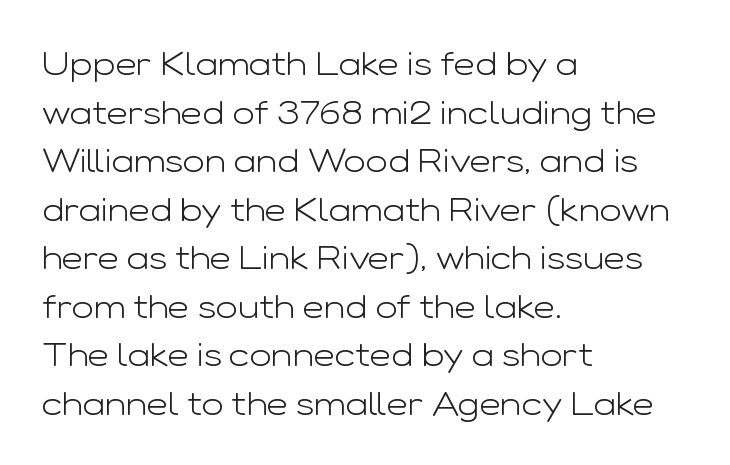
{"serif": "no", "italic": "no", "bold": "no", "weight": "light", "width": "wide", "stroke_contrast": "low", "x_height": "medium", "monospaced": "no", "underline": "no", "align": "left", "line_spacing": "normal", "line_spacing_ratio": 1.47, "letter_spacing": "normal", "letter_spacing_em": 0.0, "glyph_px": 33}
